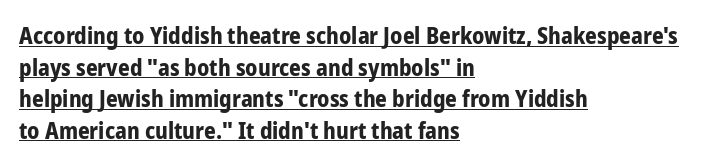
{"italic": "no", "bold": "yes", "underline": "yes", "align": "left", "line_spacing": "normal", "line_spacing_ratio": 1.37, "letter_spacing": "normal", "letter_spacing_em": 0.0, "glyph_px": 23}
